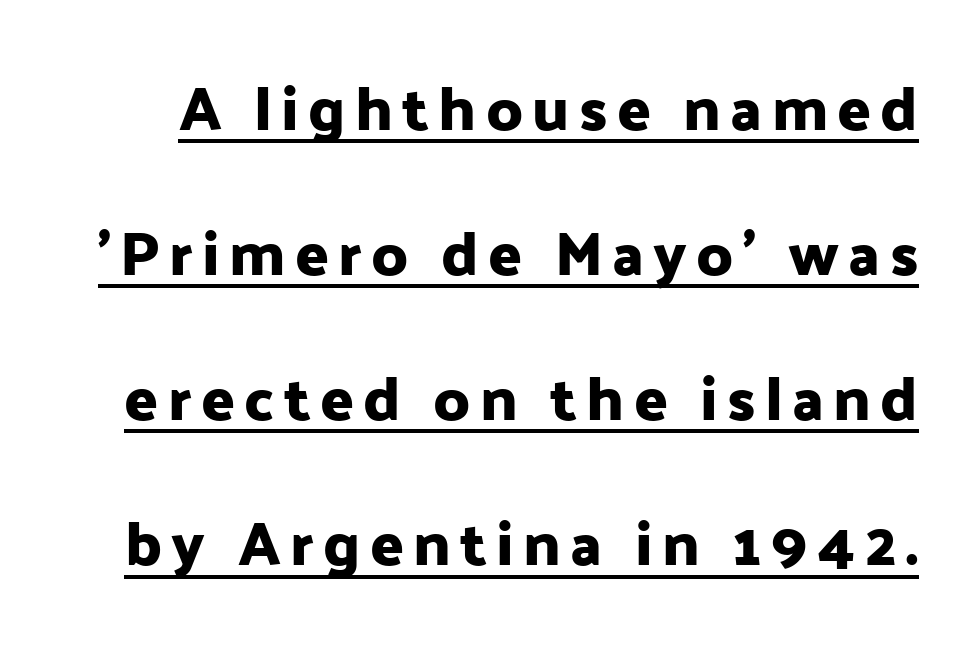
The image shows 62 px sans-serif type, upright; set loose line spacing (2.34x), underlined; low stroke contrast and a medium x-height.
